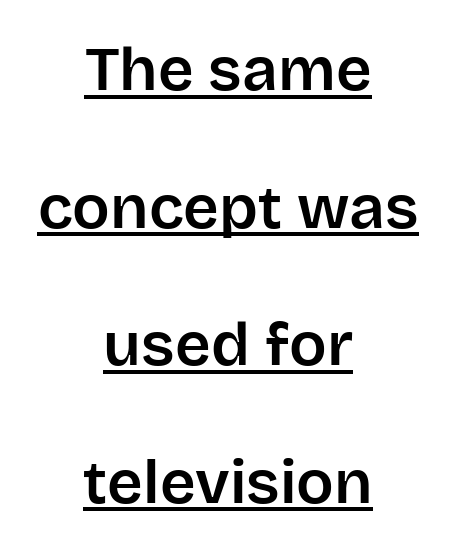
{"serif": "no", "italic": "no", "width": "normal", "stroke_contrast": "low", "x_height": "large", "monospaced": "no", "underline": "yes", "align": "center", "line_spacing": "loose", "line_spacing_ratio": 2.22, "letter_spacing": "normal", "letter_spacing_em": 0.0, "glyph_px": 62}
